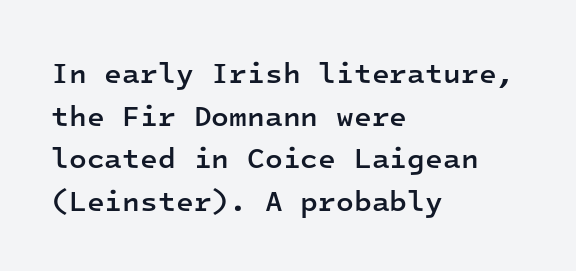
Q: Is the text bold? A: Semi-bold.
Q: Is the text italic (slanted)? A: No, it is upright.
Q: Is the typeface a serif or a sans-serif typeface? A: Sans-serif.
Q: Is the text underlined? A: No.
Q: How is the paragraph aligned? A: Left-aligned.
Q: Is the spacing between letters normal or unusually wide? A: Normal.
Q: Is the spacing between lines tight, normal or loose? A: Normal.
Q: Width (condensed, normal, or wide)? A: Normal.
Q: Stroke contrast? A: Low.
Q: x-height? A: Medium.
Q: Monospaced? A: Yes.
